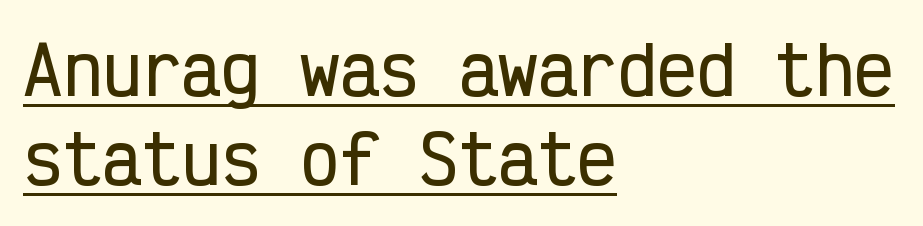
Q: Is the text italic (slanted)? A: No, it is upright.
Q: Is the typeface a serif or a sans-serif typeface? A: Sans-serif.
Q: Is the text underlined? A: Yes.
Q: How is the paragraph aligned? A: Left-aligned.
Q: Is the spacing between letters normal or unusually wide? A: Normal.
Q: Is the spacing between lines tight, normal or loose? A: Normal.
Q: Width (condensed, normal, or wide)? A: Condensed.
Q: Stroke contrast? A: Low.
Q: x-height? A: Medium.
Q: Monospaced? A: Yes.
